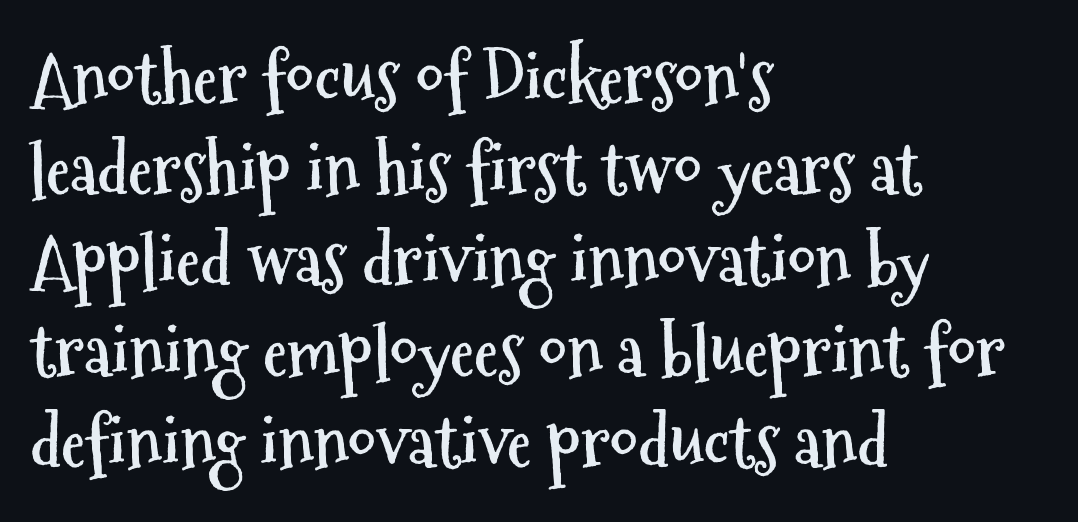
Q: Is the text bold? A: Yes.
Q: Is the text italic (slanted)? A: No, it is upright.
Q: Is the typeface a serif or a sans-serif typeface? A: Sans-serif.
Q: Is the text underlined? A: No.
Q: How is the paragraph aligned? A: Left-aligned.
Q: Is the spacing between letters normal or unusually wide? A: Normal.
Q: Is the spacing between lines tight, normal or loose? A: Normal.
Q: Width (condensed, normal, or wide)? A: Condensed.
Q: Stroke contrast? A: Medium.
Q: x-height? A: Medium.
Q: Monospaced? A: No.
